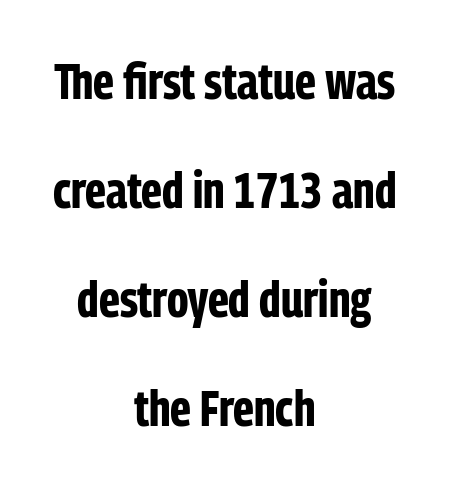
Q: Is the text bold? A: Yes.
Q: Is the text italic (slanted)? A: No, it is upright.
Q: Is the typeface a serif or a sans-serif typeface? A: Sans-serif.
Q: Is the text underlined? A: No.
Q: How is the paragraph aligned? A: Centered.
Q: Is the spacing between letters normal or unusually wide? A: Normal.
Q: Is the spacing between lines tight, normal or loose? A: Loose.
Q: Width (condensed, normal, or wide)? A: Condensed.
Q: Stroke contrast? A: Low.
Q: x-height? A: Medium.
Q: Monospaced? A: No.
